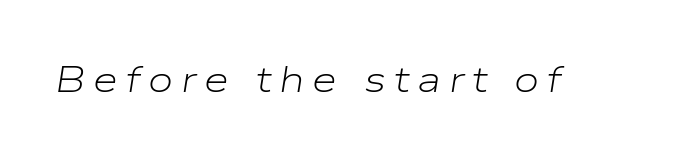
Varying glyph widths throughout — classic text-font behaviour. The zone under the glyphs is completely vacant. Characters are canted at an angle relative to the baseline's perpendicular. These glyphs show unthickened strokes, regular width or finer. These lines have a slow, spaced-out rhythm from letter to letter.
